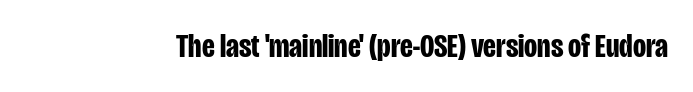
Q: Is the text bold? A: Yes.
Q: Is the text italic (slanted)? A: No, it is upright.
Q: Is the typeface a serif or a sans-serif typeface? A: Sans-serif.
Q: Is the text underlined? A: No.
Q: Is the spacing between letters normal or unusually wide? A: Normal.
Q: Width (condensed, normal, or wide)? A: Condensed.
Q: Stroke contrast? A: Low.
Q: x-height? A: Large.
Q: Monospaced? A: No.
